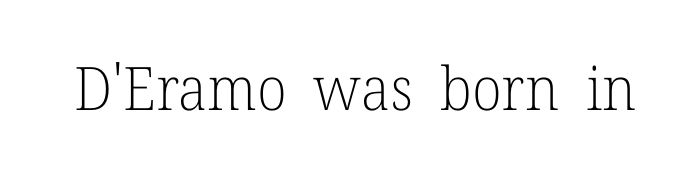
Q: Is the text bold? A: No.
Q: Is the text italic (slanted)? A: No, it is upright.
Q: Is the typeface a serif or a sans-serif typeface? A: Serif.
Q: Is the text underlined? A: No.
Q: Is the spacing between letters normal or unusually wide? A: Normal.
Q: Width (condensed, normal, or wide)? A: Normal.
Q: Stroke contrast? A: Low.
Q: x-height? A: Medium.
Q: Monospaced? A: No.
